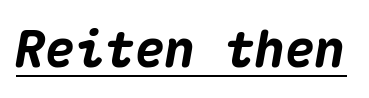
Q: Is the text bold? A: Yes.
Q: Is the text italic (slanted)? A: Yes, it leans right by about 10 degrees.
Q: Is the text underlined? A: Yes.
Q: Is the spacing between letters normal or unusually wide? A: Normal.
Q: Width (condensed, normal, or wide)? A: Normal.
Q: Stroke contrast? A: Medium.
Q: x-height? A: Medium.
Q: Monospaced? A: Yes.
